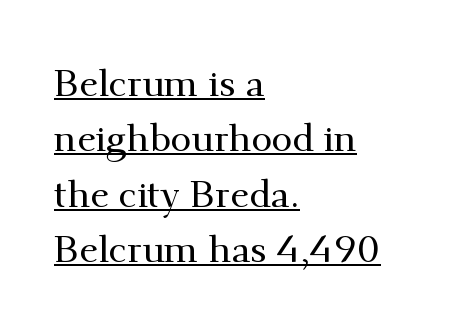
{"serif": "yes", "italic": "no", "width": "normal", "stroke_contrast": "medium", "x_height": "small", "monospaced": "no", "underline": "yes", "align": "left", "line_spacing": "normal", "line_spacing_ratio": 1.46, "letter_spacing": "normal", "letter_spacing_em": 0.0, "glyph_px": 38}
